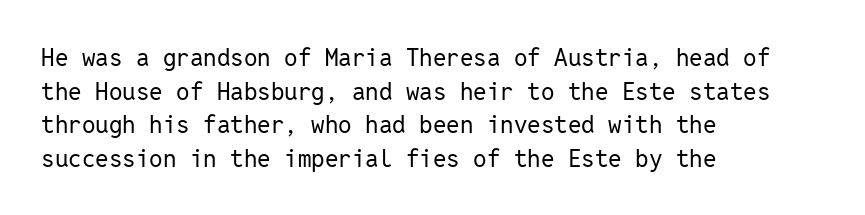
{"italic": "no", "bold": "no", "underline": "no", "align": "left", "line_spacing": "normal", "line_spacing_ratio": 1.4, "letter_spacing": "normal", "letter_spacing_em": 0.0, "glyph_px": 24}
